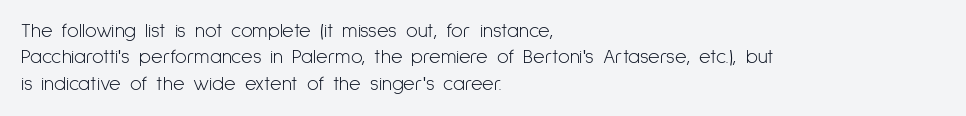
The image shows 20 px text type, upright; set left-aligned, normal line spacing (1.32x), normal letter spacing, not underlined.
